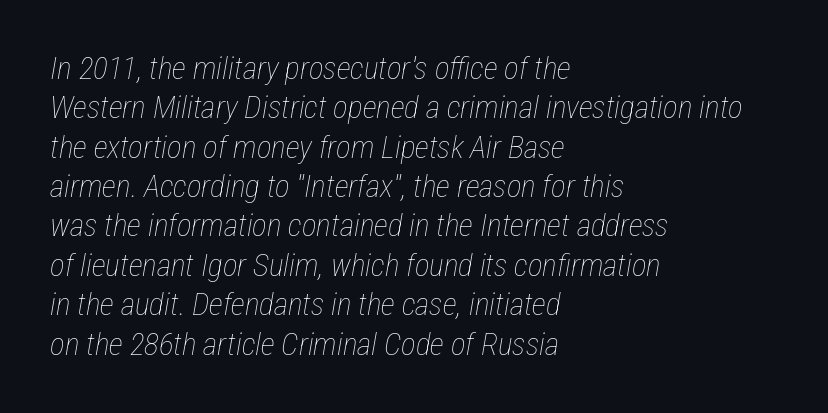
{"italic": "yes", "lean": "right", "slant_degrees": 12, "bold": "no", "weight": "thin", "width": "condensed", "stroke_contrast": "low", "x_height": "medium", "monospaced": "no", "underline": "no", "align": "left", "line_spacing": "normal", "line_spacing_ratio": 1.27, "letter_spacing": "normal", "letter_spacing_em": 0.0, "glyph_px": 31}
